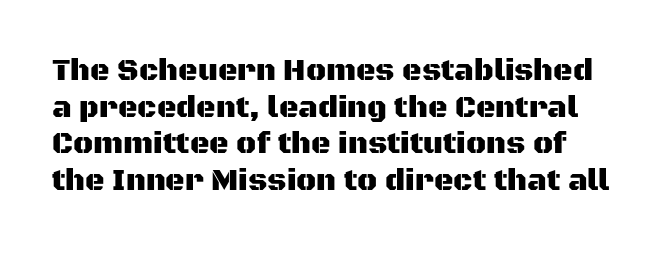
{"serif": "no", "italic": "no", "width": "normal", "stroke_contrast": "medium", "x_height": "large", "monospaced": "no", "underline": "no", "line_spacing_ratio": 1.22, "letter_spacing": "normal", "letter_spacing_em": 0.0, "glyph_px": 30}
